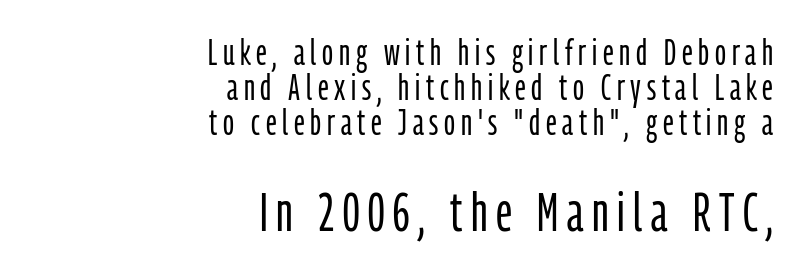
Q: Is the text bold? A: No.
Q: Is the text italic (slanted)? A: No, it is upright.
Q: Is the typeface a serif or a sans-serif typeface? A: Sans-serif.
Q: Is the text underlined? A: No.
Q: How is the paragraph aligned? A: Right-aligned.
Q: Is the spacing between lines tight, normal or loose? A: Tight.
Q: Which block of text is set in a larger size, the first (top) or the second (bottom)? A: The second (bottom) one.
Q: Width (condensed, normal, or wide)? A: Condensed.
Q: Stroke contrast? A: Low.
Q: x-height? A: Medium.
Q: Monospaced? A: No.
